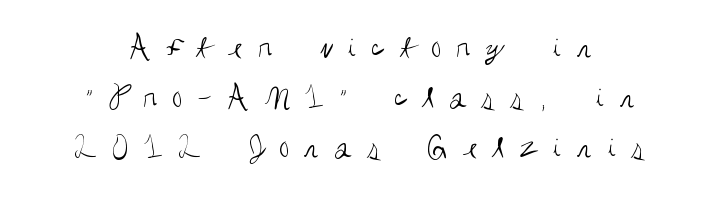
Q: Is the text bold? A: No.
Q: Is the typeface a serif or a sans-serif typeface? A: Sans-serif.
Q: Is the text underlined? A: No.
Q: How is the paragraph aligned? A: Centered.
Q: Is the spacing between letters normal or unusually wide? A: Unusually wide.
Q: Is the spacing between lines tight, normal or loose? A: Normal.
Q: Width (condensed, normal, or wide)? A: Condensed.
Q: Stroke contrast? A: Medium.
Q: x-height? A: Large.
Q: Monospaced? A: No.
